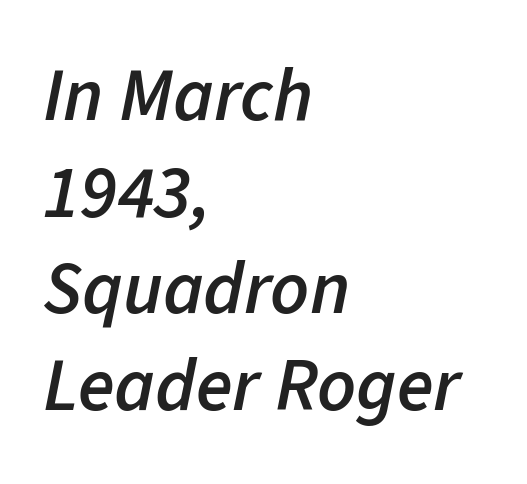
Q: Is the text bold? A: Semi-bold.
Q: Is the text italic (slanted)? A: Yes, it leans right by about 11 degrees.
Q: Is the text underlined? A: No.
Q: How is the paragraph aligned? A: Left-aligned.
Q: Is the spacing between letters normal or unusually wide? A: Normal.
Q: Is the spacing between lines tight, normal or loose? A: Normal.
Q: Width (condensed, normal, or wide)? A: Normal.
Q: Stroke contrast? A: Low.
Q: x-height? A: Medium.
Q: Monospaced? A: No.
